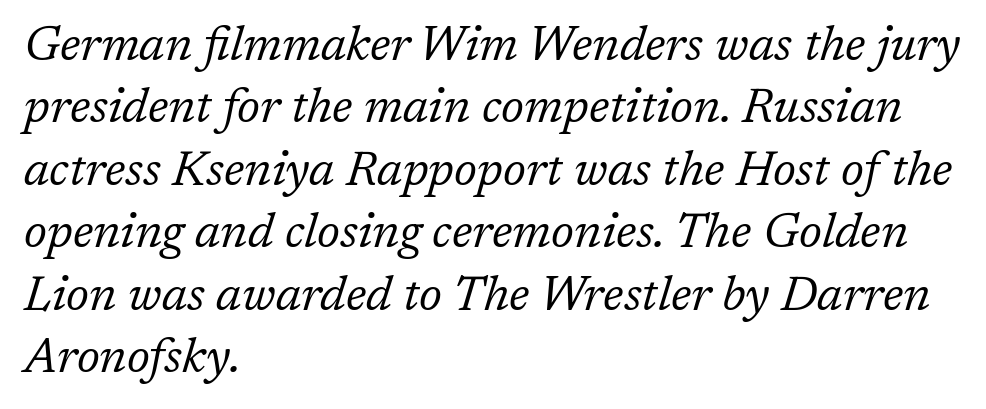
Does the lettering tilt? It does — this is italic. No extra tracking has been applied to these lines. The font sits on the lighter half of the weight spectrum, regular included. These lines are rendered in a variable-pitch font. Unlike a clean sans, this face finishes its strokes with serifs.
